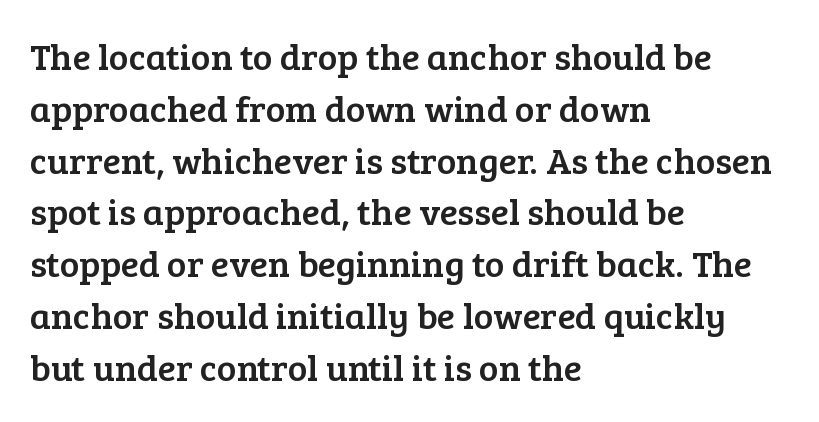
{"serif": "yes", "italic": "no", "width": "normal", "stroke_contrast": "low", "x_height": "medium", "monospaced": "no", "underline": "no", "align": "left", "line_spacing": "normal", "line_spacing_ratio": 1.4, "letter_spacing": "normal", "letter_spacing_em": 0.0, "glyph_px": 37}
